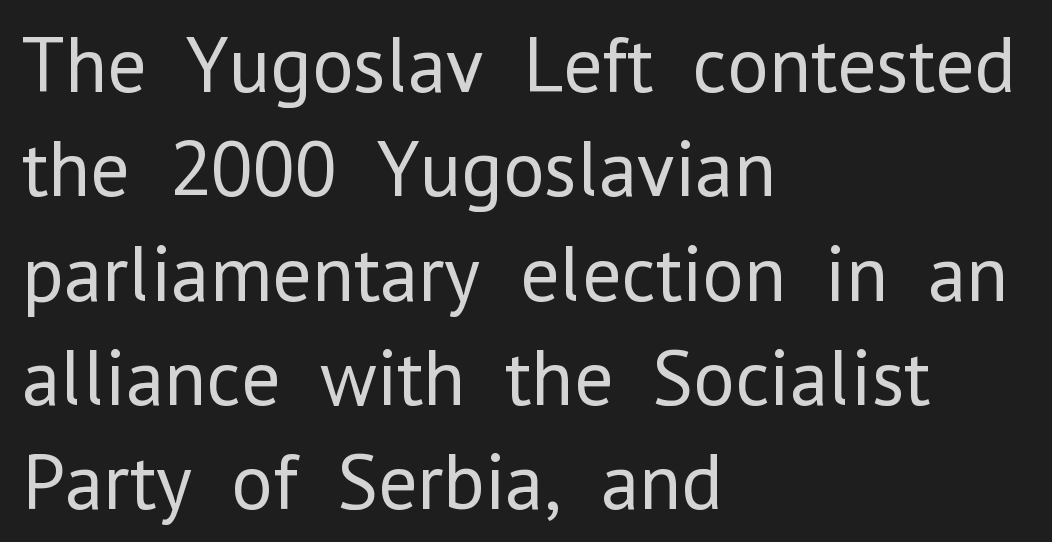
The image shows 79 px regular-weight sans-serif type, upright; set left-aligned, normal line spacing (1.32x), normal letter spacing, not underlined; low stroke contrast and a medium x-height.
